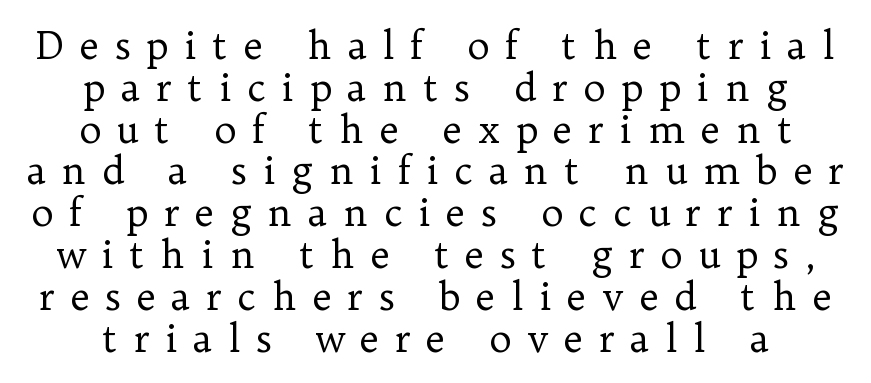
Character widths vary here, with narrow letters taking less room than wide ones. Small tapered or slab feet sit at the stroke ends, so this counts as serif. Caption: multi-line text, centered on the measure. The font is comparable to plain body text, perhaps lighter.
